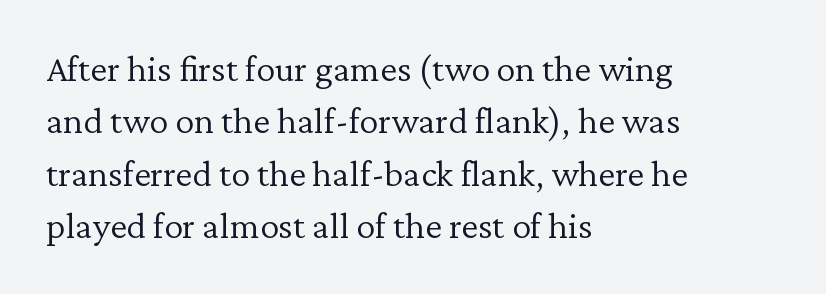
Observe the serifs anchoring each vertical stroke in this sample. Do the characters align in a grid? No, the font is proportional. Quick note: interline space is typical. Vertical strokes here are truly vertical. The strokes are not fattened; the text isn't bold. Bare-footed words on every line.
